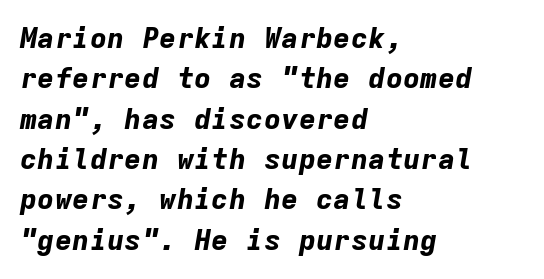
The area under the type is left untouched. A typesetter would call this zero additional tracking. These lines were composed using italics. Typeset ragged right — the left edge is the straight one. Looks like terminal output: every glyph gets an equal slot.
